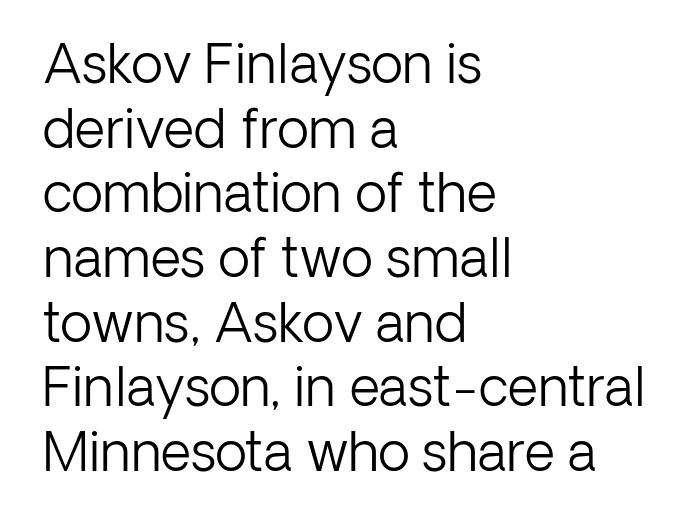
Q: Is the text bold? A: No.
Q: Is the text italic (slanted)? A: No, it is upright.
Q: Is the typeface a serif or a sans-serif typeface? A: Sans-serif.
Q: Is the text underlined? A: No.
Q: How is the paragraph aligned? A: Left-aligned.
Q: Is the spacing between letters normal or unusually wide? A: Normal.
Q: Width (condensed, normal, or wide)? A: Normal.
Q: Stroke contrast? A: Low.
Q: x-height? A: Medium.
Q: Monospaced? A: No.
